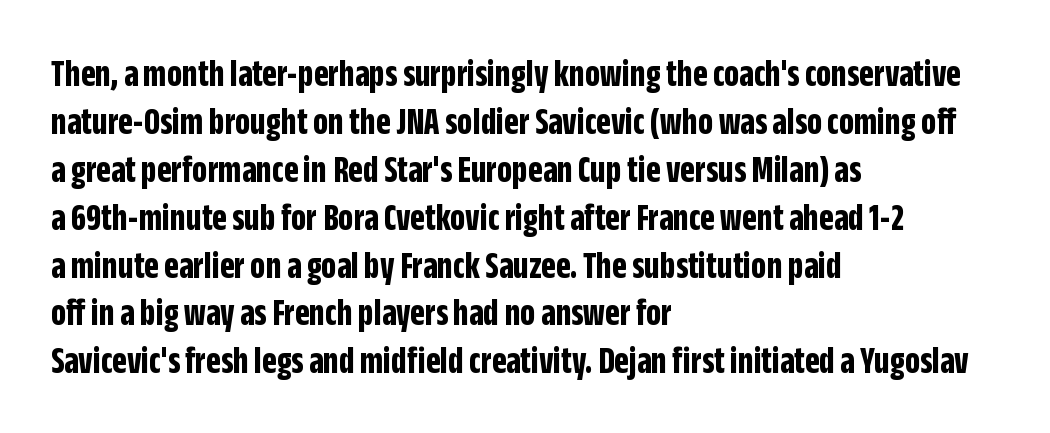
The image shows 38 px bold, condensed sans-serif type, upright; set left-aligned, normal line spacing (1.26x), normal letter spacing, not underlined; low stroke contrast and a large x-height.
